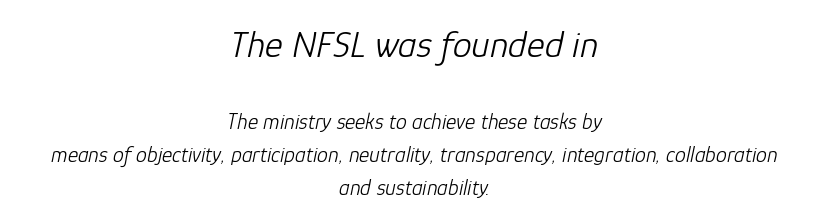
{"italic": "yes", "lean": "right", "slant_degrees": 12, "bold": "no", "weight": "light", "width": "normal", "stroke_contrast": "low", "x_height": "medium", "monospaced": "no", "underline": "no", "align": "center", "line_spacing": "normal", "line_spacing_ratio": 1.49, "letter_spacing": "normal", "letter_spacing_em": 0.0, "larger_block": "first", "size_ratio": 1.73, "glyph_px": 38}
